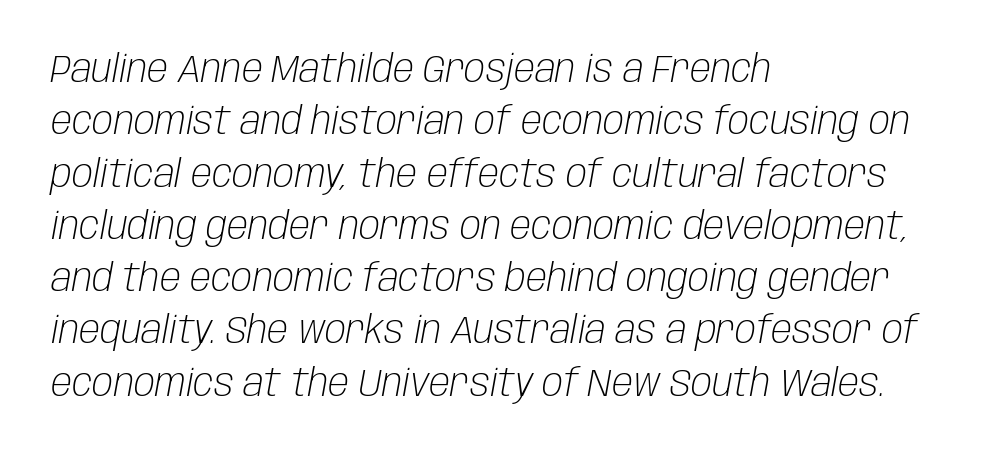
The image shows 39 px light, condensed type, italic (leaning right); set left-aligned, normal line spacing (1.34x), normal letter spacing, not underlined; low stroke contrast and a large x-height.
